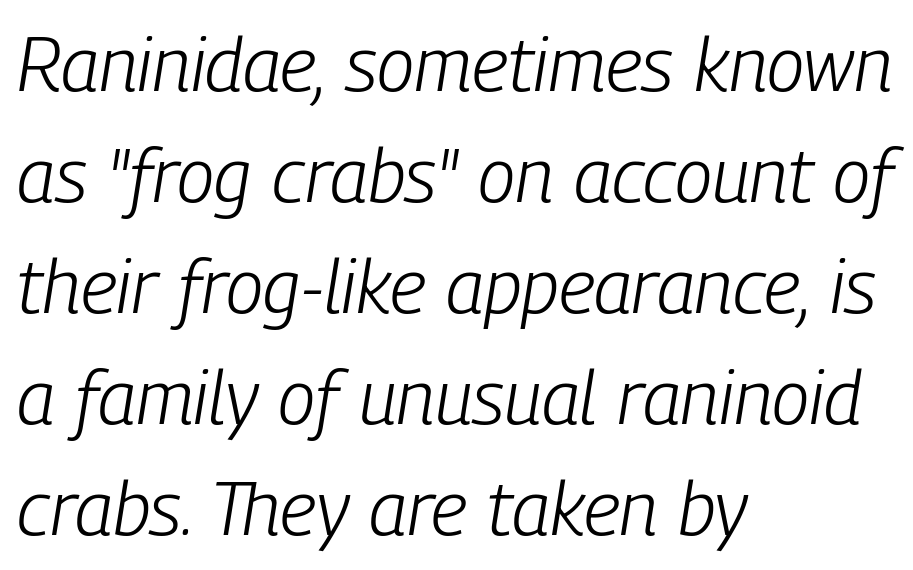
{"italic": "yes", "lean": "right", "slant_degrees": 9, "bold": "no", "weight": "light", "width": "condensed", "stroke_contrast": "low", "x_height": "medium", "monospaced": "no", "underline": "no", "align": "left", "line_spacing": "normal", "line_spacing_ratio": 1.46, "letter_spacing": "normal", "letter_spacing_em": 0.0, "glyph_px": 76}
